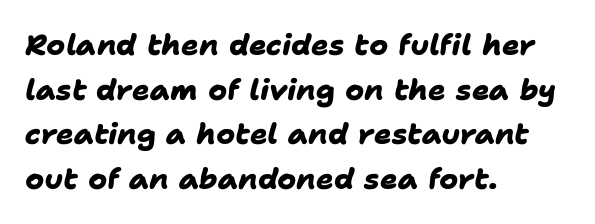
{"serif": "no", "bold": "yes", "weight": "heavy", "width": "normal", "stroke_contrast": "low", "x_height": "medium", "monospaced": "no", "underline": "no", "align": "left", "line_spacing": "normal", "line_spacing_ratio": 1.54, "letter_spacing": "normal", "letter_spacing_em": 0.0, "glyph_px": 29}
